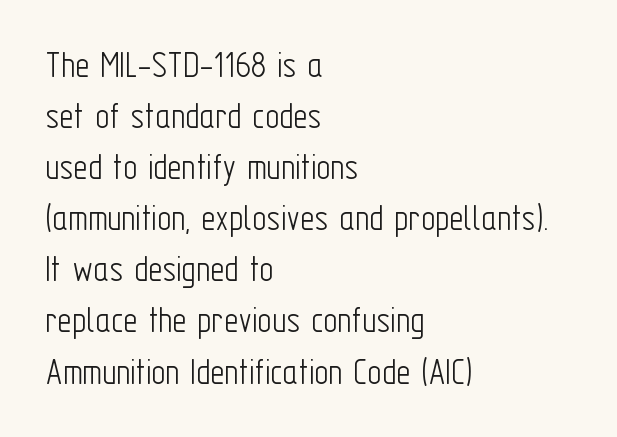
The image shows 39 px light, condensed sans-serif type, upright; set left-aligned, normal line spacing (1.31x), normal letter spacing, not underlined; low stroke contrast and a medium x-height.
